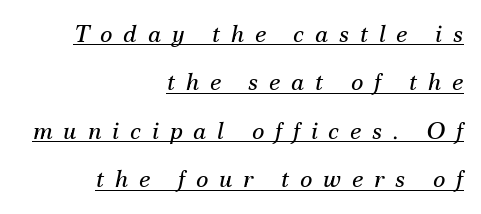
This is oblique type, the kind used for emphasis or titles. The typesetting does not lean heavy: it is not bold. Students, observe: this is what heavily led, spacious text looks like. In designer terms, the underline attribute is active on this setting. Leftover space on each line is placed entirely before the opening word.
